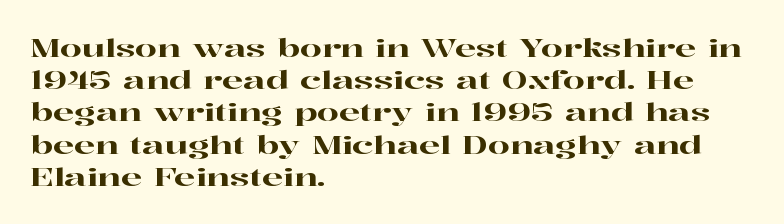
{"italic": "no", "underline": "no", "align": "left", "line_spacing": "normal", "line_spacing_ratio": 1.29, "letter_spacing": "normal", "letter_spacing_em": 0.0, "glyph_px": 25}
